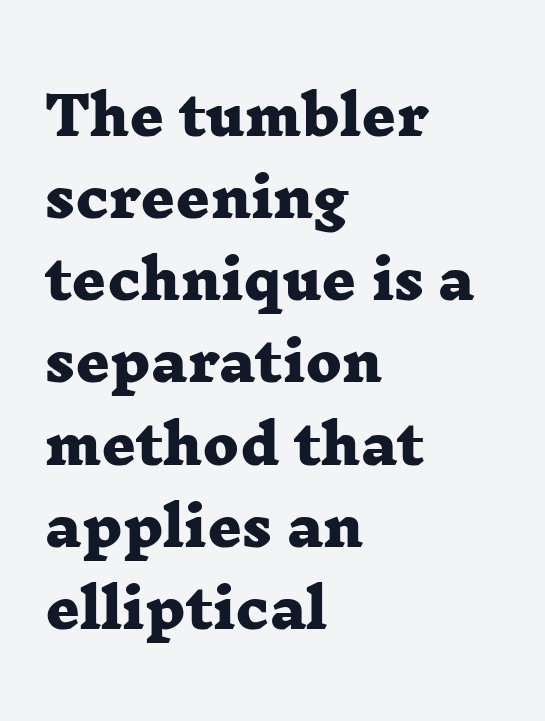
{"serif": "yes", "bold": "yes", "weight": "heavy", "width": "wide", "stroke_contrast": "low", "x_height": "medium", "monospaced": "no", "underline": "no", "align": "left", "line_spacing": "normal", "line_spacing_ratio": 1.55, "letter_spacing": "normal", "letter_spacing_em": 0.0, "glyph_px": 53}
